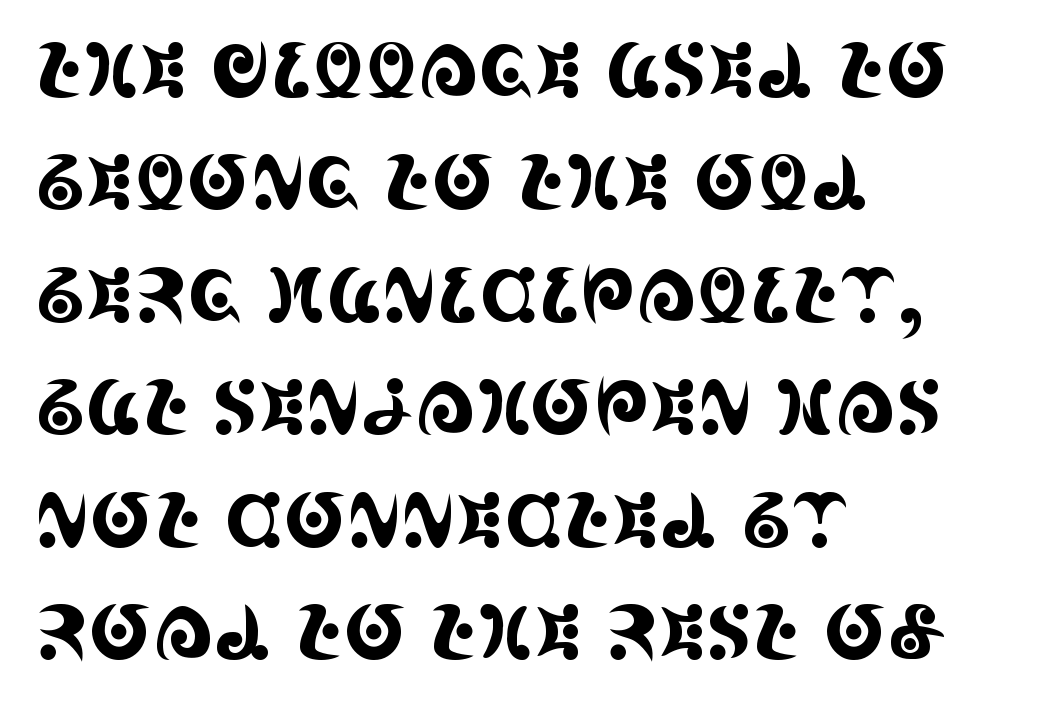
{"serif": "yes", "italic": "no", "width": "condensed", "x_height": "large", "monospaced": "no", "underline": "no", "align": "left", "line_spacing": "normal", "line_spacing_ratio": 1.5, "letter_spacing": "normal", "letter_spacing_em": 0.0, "glyph_px": 75}
